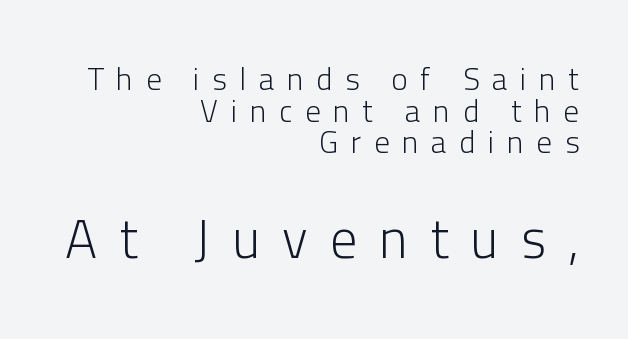
The image shows 54 px light sans-serif type, upright; set right-aligned, tight line spacing (1.02x), unusually wide letter spacing (+0.41 em), not underlined; the second (bottom) block is 1.74x larger; low stroke contrast and a medium x-height.
